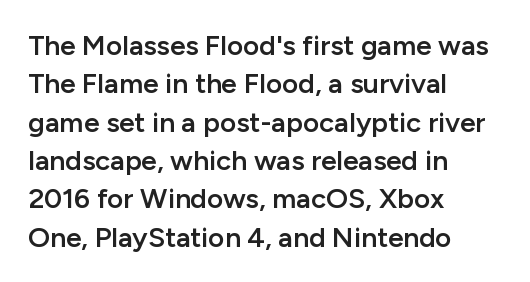
{"serif": "no", "italic": "no", "bold": "semi", "weight": "semibold", "width": "normal", "stroke_contrast": "low", "x_height": "medium", "monospaced": "no", "underline": "no", "align": "left", "line_spacing": "normal", "line_spacing_ratio": 1.37, "letter_spacing": "normal", "letter_spacing_em": 0.0, "glyph_px": 28}
